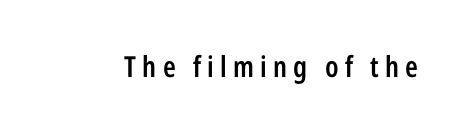
Slightly chunky letters — semibold, I'd say, not full bold. These lines are rendered in a variable-pitch font. Observe the absence of serifs on each vertical stroke in this sample. Unlike italic type, these characters show no tilt at all. Type without underlining.
